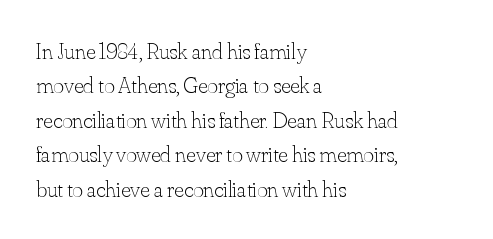
Observe the ordinary spacing: letters are neighbours, not strangers. Only glyphs here, with clear space below each row. Honestly, the row spacing looks completely unremarkable. No letter is thick-stroked: the sample isn't bold.
